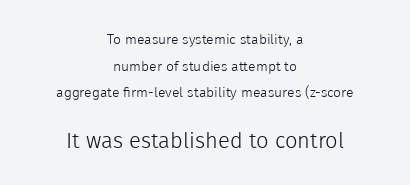
The strip under each line holds only bare page. Horizontal alignment here is central, giving a formal, balanced look. Weight: not bold — regular or lighter. Quick note: not italic, upright. Caption: upper text group reduced, lower text group enlarged.
